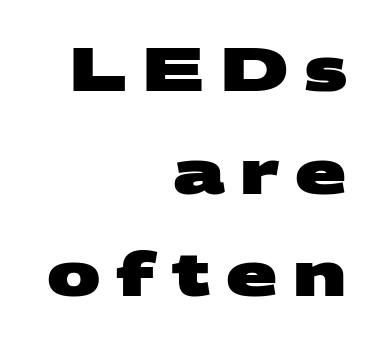
The image shows 60 px heavy, wide sans-serif type; set right-aligned, line spacing 1.71x, unusually wide letter spacing (+0.26 em), not underlined; medium stroke contrast and a large x-height.
